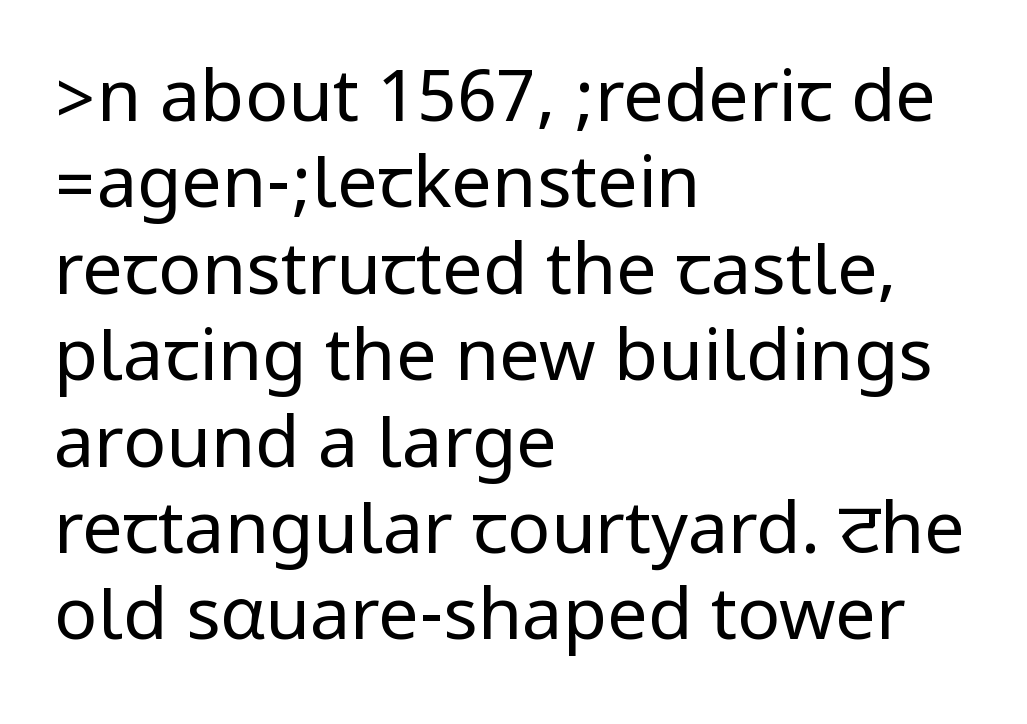
{"serif": "no", "italic": "no", "bold": "no", "weight": "regular", "width": "condensed", "stroke_contrast": "low", "underline": "no", "align": "left", "line_spacing_ratio": 1.2, "letter_spacing": "normal", "letter_spacing_em": 0.0, "glyph_px": 72}
